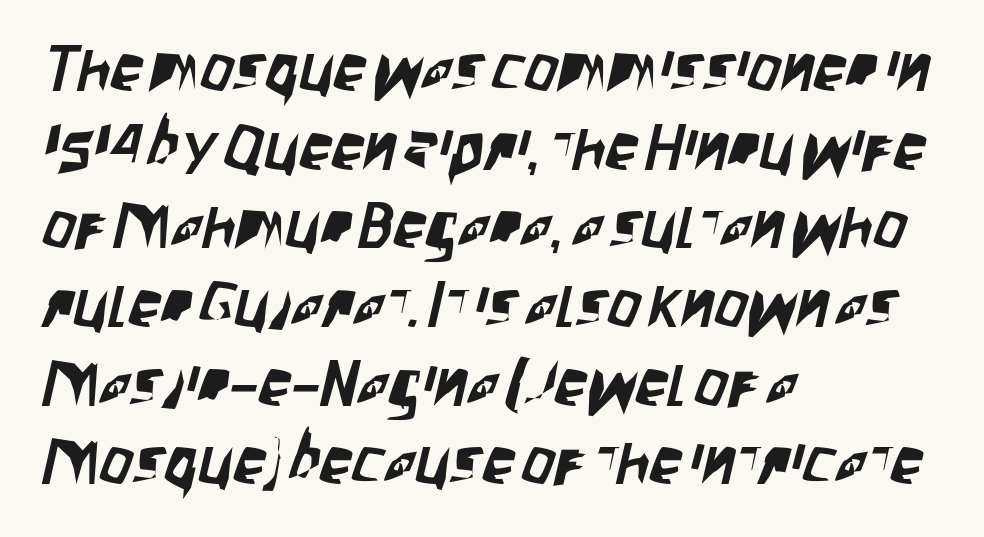
The rendering shows plain stroke endings on the letterforms — a sans-serif design. These lines are rendered in a variable-pitch font. Underlining? Definitely not there. Caption: standard tracking, unaltered. The ragged edge is on the right, which tells us the setting is flush left.
